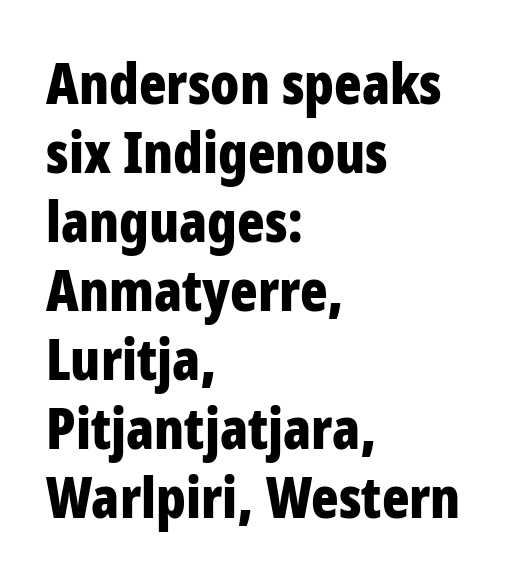
The image shows 57 px bold, condensed sans-serif type, upright; set left-aligned, line spacing 1.21x, normal letter spacing, not underlined; low stroke contrast and a large x-height.
